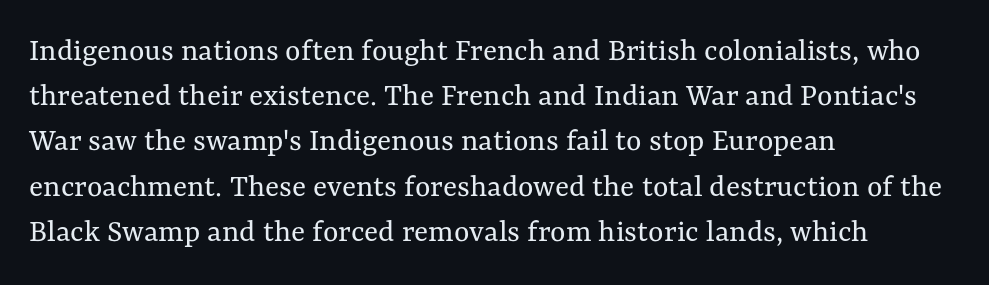
The space directly below the letters is spotless. The passage is arranged the way most books set body copy — flush left. The rendering keeps characters at their native spacing. The font sits on the lighter half of the weight spectrum, regular included. The designer left line spacing at the default. Rendered with straight, roman letterforms.
